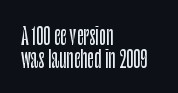
The image shows 23 px text type, upright; set left-aligned, tight line spacing (0.98x), normal letter spacing, not underlined.
